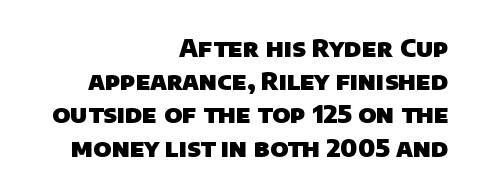
Glyph-to-glyph distance matches everyday printed text. The specimen omits any rule beneath the text block's lines. Is there much room between lines? A standard amount, neither cramped nor airy. Teacher's note: observe the even right margin — that is flush-right alignment. The face used here has the dense, thick strokes of a bold.
